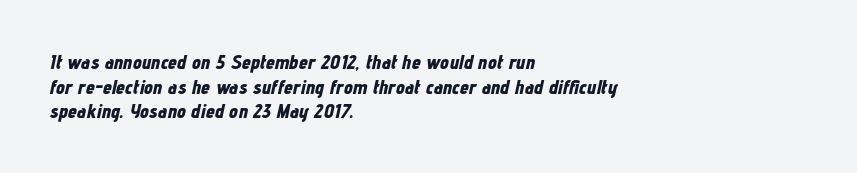
Q: Is the text bold? A: Yes.
Q: Is the text italic (slanted)? A: Yes, it leans right by about 12 degrees.
Q: Is the text underlined? A: No.
Q: How is the paragraph aligned? A: Left-aligned.
Q: Is the spacing between letters normal or unusually wide? A: Normal.
